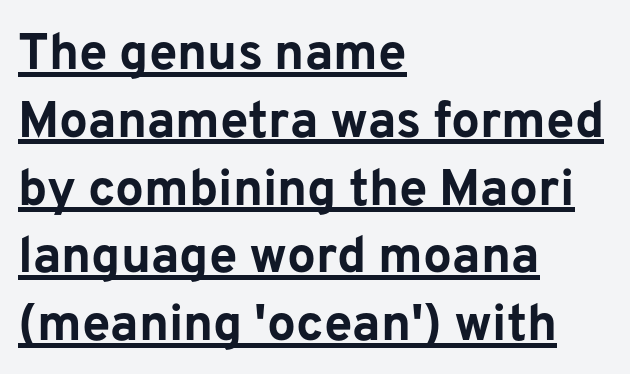
Compared with a centered layout, this one pins lines to the left instead. Classification — sans serif. This sample has the flowing, uneven cadence of proportional lettering. Successive baselines arrive at the customary interval.
